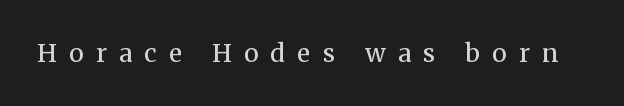
{"italic": "no", "bold": "no", "underline": "no", "letter_spacing": "wide", "letter_spacing_em": 0.49, "glyph_px": 25}
